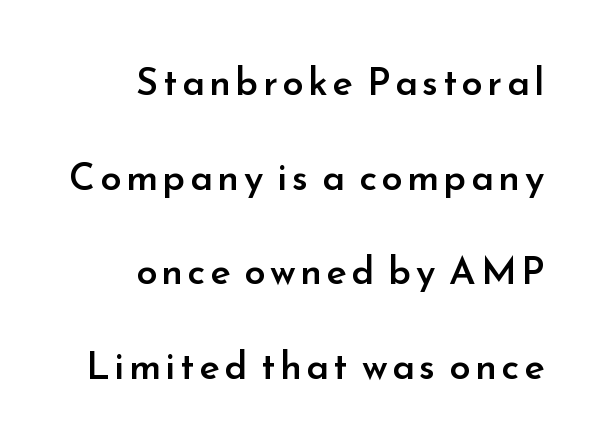
Q: Is the text bold? A: Semi-bold.
Q: Is the text italic (slanted)? A: No, it is upright.
Q: Is the typeface a serif or a sans-serif typeface? A: Sans-serif.
Q: Is the text underlined? A: No.
Q: How is the paragraph aligned? A: Right-aligned.
Q: Is the spacing between lines tight, normal or loose? A: Loose.
Q: Width (condensed, normal, or wide)? A: Normal.
Q: Stroke contrast? A: Low.
Q: x-height? A: Small.
Q: Monospaced? A: No.
